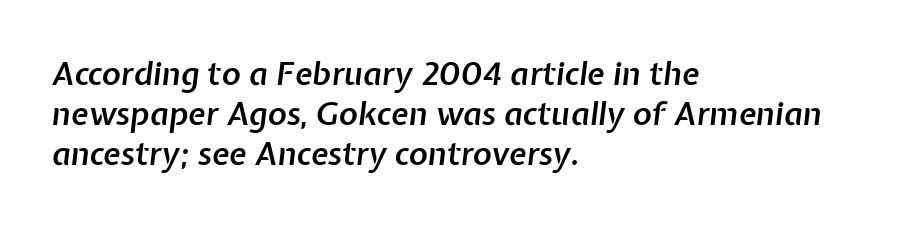
{"italic": "yes", "lean": "right", "slant_degrees": 7, "bold": "semi", "weight": "semibold", "width": "normal", "stroke_contrast": "low", "x_height": "medium", "monospaced": "no", "underline": "no", "align": "left", "line_spacing": "normal", "line_spacing_ratio": 1.25, "letter_spacing": "normal", "letter_spacing_em": 0.0, "glyph_px": 32}
